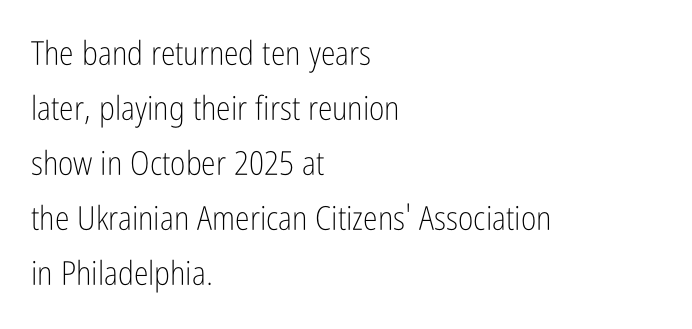
Is the letter spacing exaggerated? No — it looks like the ordinary default. Line beginnings align vertically; line endings do not. You can tell it's not italic because the verticals are truly vertical. Summary of weight: not heavy and not bold. The space beneath each line is pristine and unruled.
